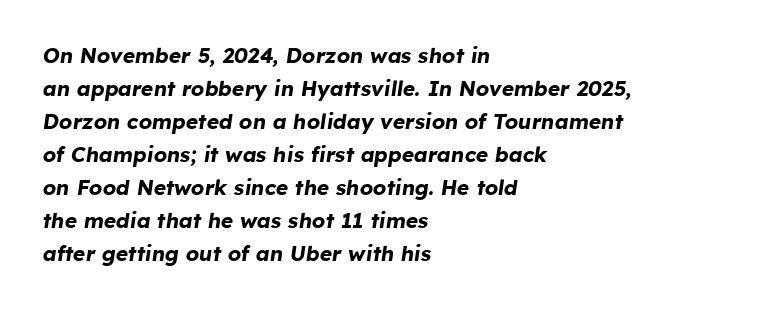
The image shows 21 px bold type, italic (leaning right); set left-aligned, normal line spacing (1.57x), normal letter spacing, not underlined.
